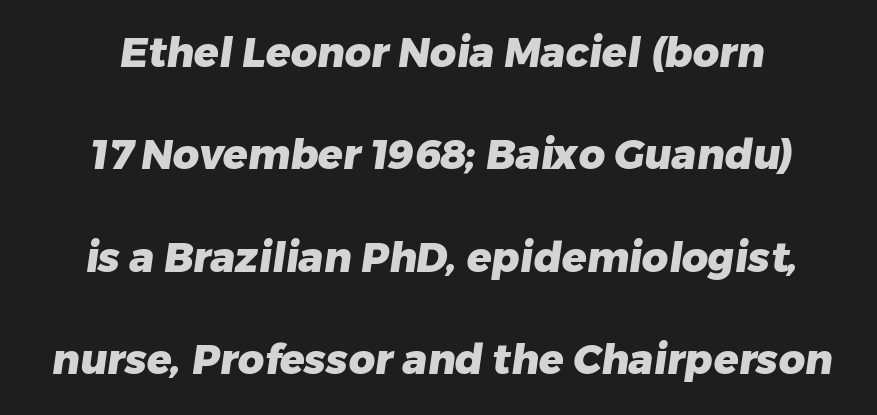
Is there much room between lines? Yes — plenty of vertical air separates them. The font family rendered here belongs to the sans-serif group. A typesetter would call this proportional, since set widths differ per character. Spacing between characters is what you'd get straight out of the box. Weight check: bold — yes, fully.
